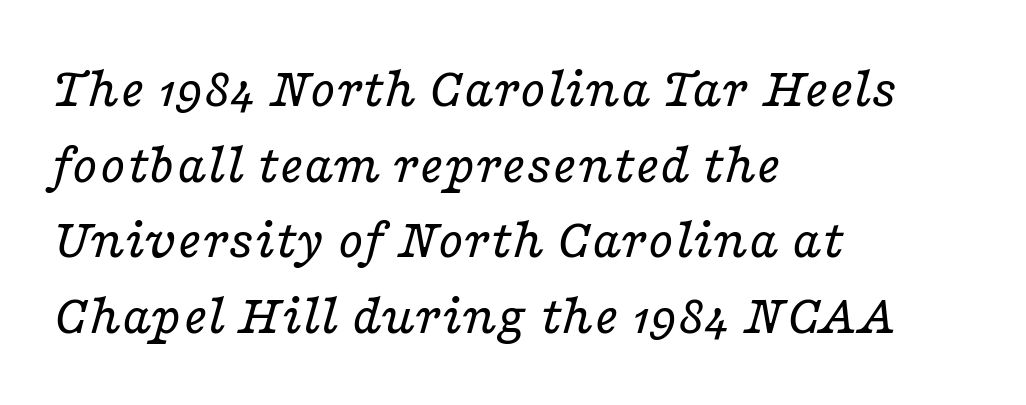
{"serif": "yes", "italic": "yes", "lean": "right", "slant_degrees": 16, "bold": "no", "weight": "regular", "width": "wide", "stroke_contrast": "low", "x_height": "medium", "monospaced": "no", "underline": "no", "align": "left", "line_spacing": "normal", "line_spacing_ratio": 1.28, "letter_spacing": "normal", "letter_spacing_em": 0.0, "glyph_px": 59}
